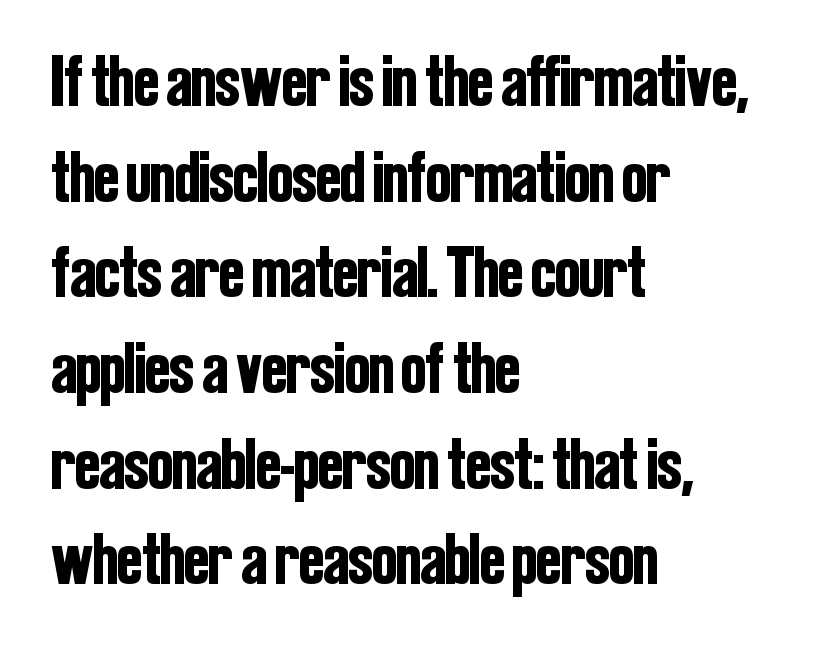
The image shows 73 px condensed sans-serif type, upright; set left-aligned, normal line spacing (1.31x), normal letter spacing, not underlined; low stroke contrast and a medium x-height.
